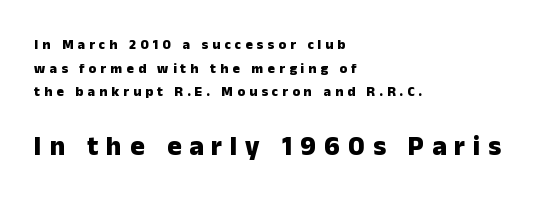
{"italic": "no", "bold": "yes", "underline": "no", "align": "left", "line_spacing": "normal", "line_spacing_ratio": 1.69, "letter_spacing": "wide", "letter_spacing_em": 0.29, "larger_block": "second", "size_ratio": 1.93, "glyph_px": 27}
